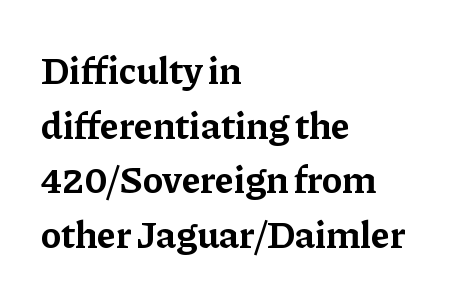
Q: Is the text bold? A: Yes.
Q: Is the text italic (slanted)? A: No, it is upright.
Q: Is the typeface a serif or a sans-serif typeface? A: Serif.
Q: Is the text underlined? A: No.
Q: How is the paragraph aligned? A: Left-aligned.
Q: Is the spacing between letters normal or unusually wide? A: Normal.
Q: Is the spacing between lines tight, normal or loose? A: Normal.
Q: Width (condensed, normal, or wide)? A: Normal.
Q: Stroke contrast? A: Low.
Q: x-height? A: Medium.
Q: Monospaced? A: No.
